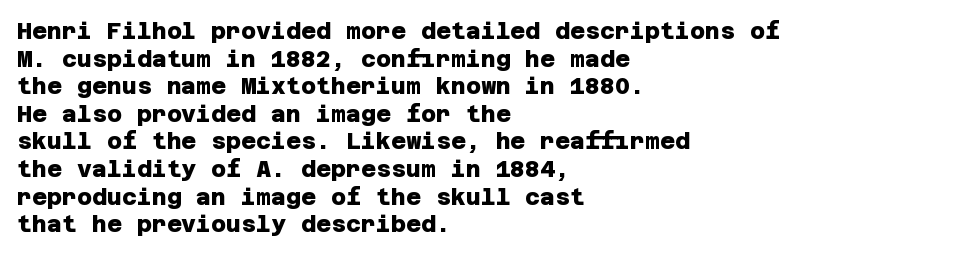
The passage is arranged the way most books set body copy — flush left. Each glyph is drawn with heavy, bold strokes. This sample uses plain, unmodified letter spacing. Only glyphs here, with clear space below each row.
